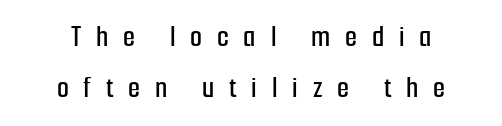
Q: Is the text italic (slanted)? A: No, it is upright.
Q: Is the typeface a serif or a sans-serif typeface? A: Sans-serif.
Q: Is the text underlined? A: No.
Q: How is the paragraph aligned? A: Centered.
Q: Is the spacing between letters normal or unusually wide? A: Unusually wide.
Q: Is the spacing between lines tight, normal or loose? A: Normal.
Q: Width (condensed, normal, or wide)? A: Condensed.
Q: Stroke contrast? A: Low.
Q: x-height? A: Medium.
Q: Monospaced? A: No.
